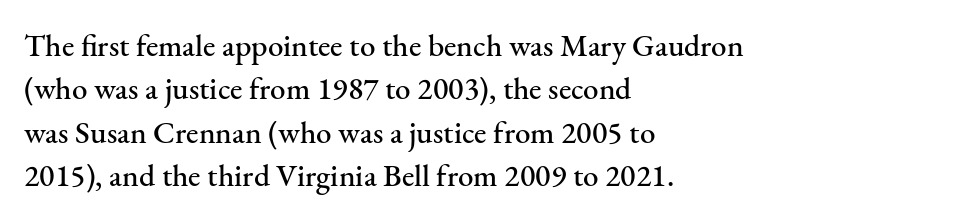
Teacher's note: observe the even left margin — that is flush-left alignment. Varying glyph widths throughout — classic text-font behaviour. Serifs: yes, visible at the terminals of the letterforms. Reading down the column, the eye jumps a familiar distance to each next line. Quick note: not italic, upright. The zone under the glyphs is completely vacant.
